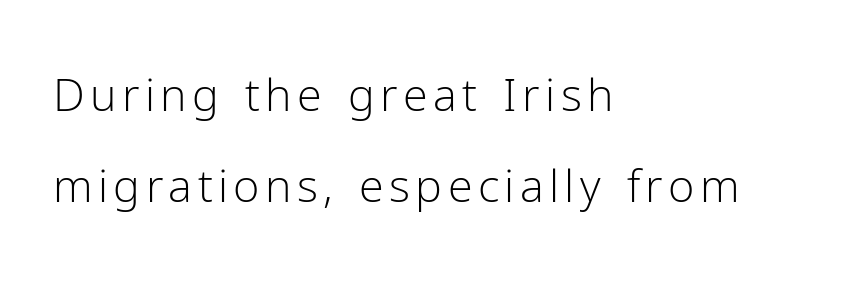
{"serif": "no", "italic": "no", "bold": "no", "weight": "light", "width": "normal", "stroke_contrast": "low", "x_height": "medium", "monospaced": "no", "underline": "no", "align": "left", "line_spacing": "loose", "line_spacing_ratio": 2.02, "glyph_px": 45}
